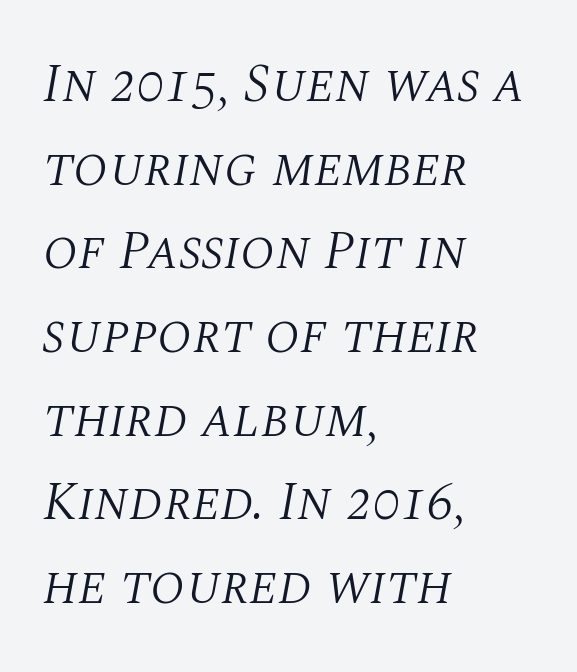
{"serif": "yes", "italic": "yes", "lean": "right", "slant_degrees": 10, "bold": "no", "weight": "light", "width": "normal", "stroke_contrast": "medium", "x_height": "large", "monospaced": "no", "underline": "no", "align": "left", "line_spacing": "normal", "line_spacing_ratio": 1.55, "letter_spacing": "normal", "letter_spacing_em": 0.0, "glyph_px": 54}
